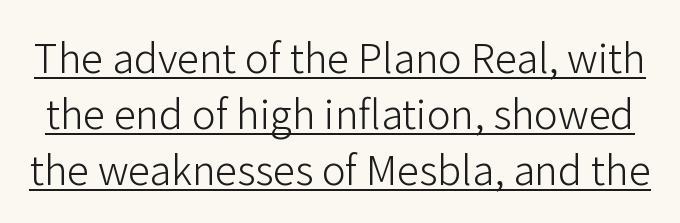
{"serif": "no", "italic": "no", "bold": "no", "weight": "light", "width": "normal", "stroke_contrast": "low", "x_height": "medium", "monospaced": "no", "underline": "yes", "line_spacing": "normal", "line_spacing_ratio": 1.4, "letter_spacing": "normal", "letter_spacing_em": 0.0, "glyph_px": 40}
